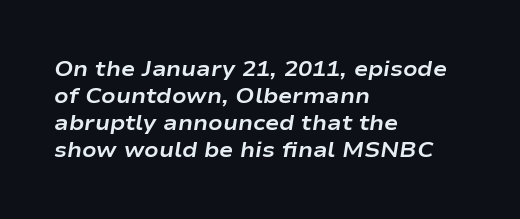
{"italic": "yes", "lean": "right", "slant_degrees": 9, "bold": "yes", "underline": "no", "align": "left", "line_spacing": "normal", "line_spacing_ratio": 1.28, "letter_spacing": "normal", "letter_spacing_em": 0.0, "glyph_px": 21}
